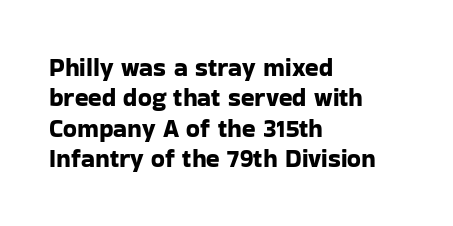
The typography opts for an upright posture over an oblique one. The letterforms sit shoulder to shoulder at normal distance. Compared with a centered layout, this one pins lines to the left instead. Descenders are the only things crossing below the line.
